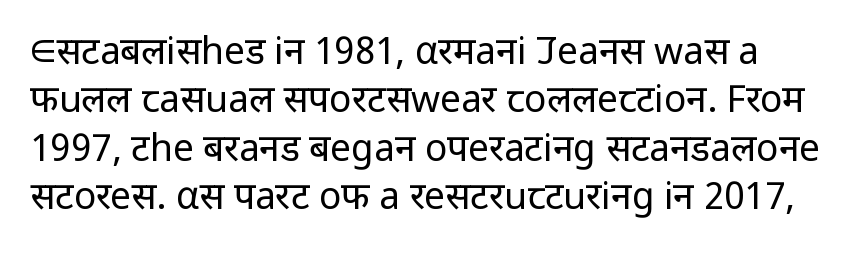
Q: Is the text bold? A: No.
Q: Is the text italic (slanted)? A: No, it is upright.
Q: Is the typeface a serif or a sans-serif typeface? A: Sans-serif.
Q: Is the text underlined? A: No.
Q: Is the spacing between letters normal or unusually wide? A: Normal.
Q: Is the spacing between lines tight, normal or loose? A: Normal.
Q: Width (condensed, normal, or wide)? A: Normal.
Q: Stroke contrast? A: Low.
Q: x-height? A: Medium.
Q: Monospaced? A: No.
